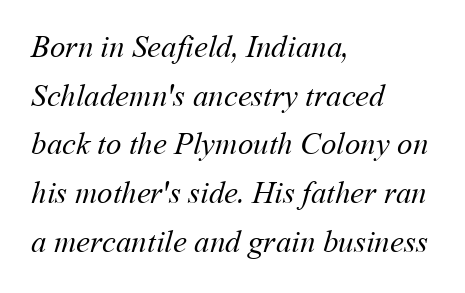
{"bold": "no", "weight": "regular", "width": "normal", "stroke_contrast": "medium", "x_height": "medium", "monospaced": "no", "underline": "no", "align": "left", "line_spacing": "normal", "line_spacing_ratio": 1.57, "letter_spacing": "normal", "letter_spacing_em": 0.0, "glyph_px": 31}
